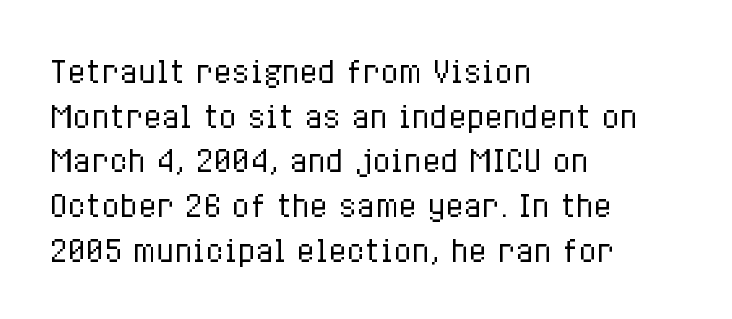
Is the type heavy? It reads as light-to-regular instead. The words here are not underlined. One glance says typical: line gaps are just what's usual. Nothing unusual about the tracking: characters are spaced as the font intends. Each letter keeps its own natural width here, so spacing adapts to shape.
